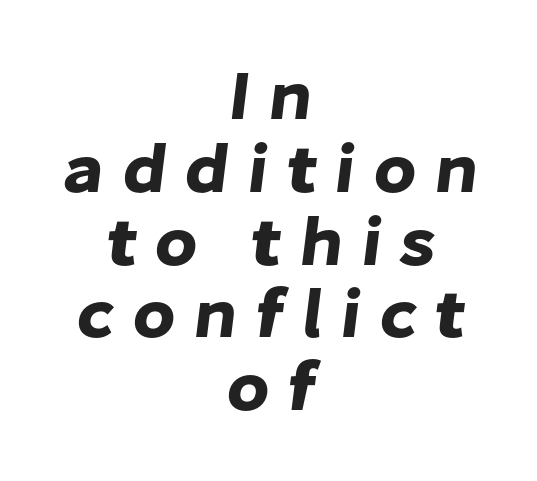
{"serif": "no", "width": "normal", "stroke_contrast": "low", "x_height": "medium", "monospaced": "no", "underline": "no", "align": "center", "line_spacing": "tight", "line_spacing_ratio": 1.04, "letter_spacing": "wide", "letter_spacing_em": 0.25, "glyph_px": 70}
